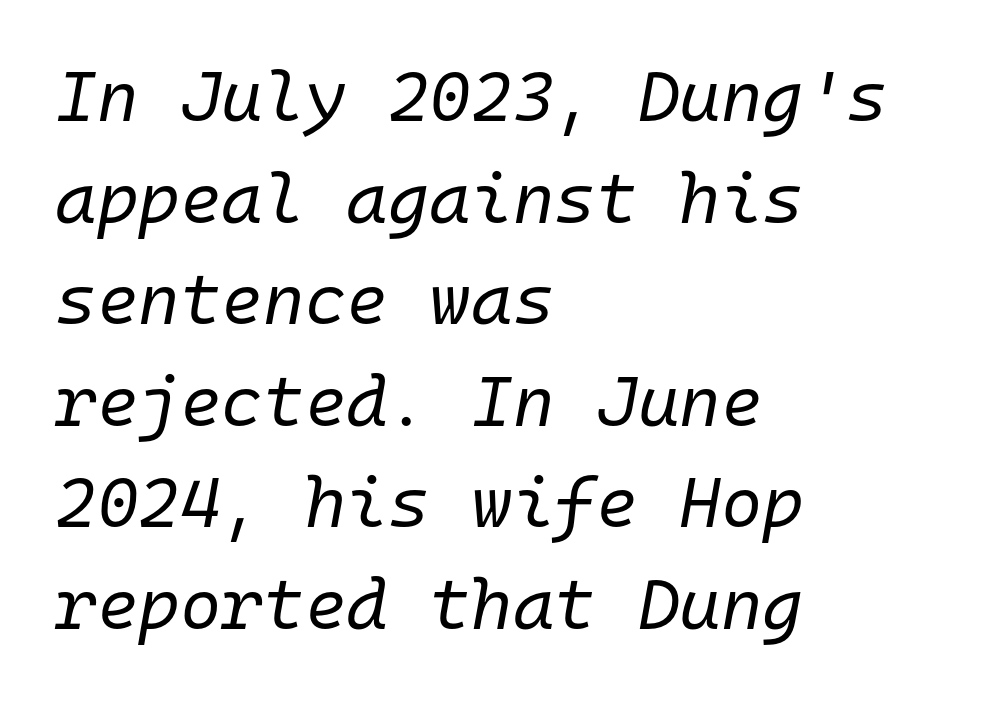
{"italic": "yes", "lean": "right", "slant_degrees": 10, "bold": "no", "weight": "regular", "width": "normal", "stroke_contrast": "low", "x_height": "medium", "monospaced": "yes", "underline": "no", "align": "left", "line_spacing": "normal", "line_spacing_ratio": 1.43, "letter_spacing": "normal", "letter_spacing_em": 0.0, "glyph_px": 71}
